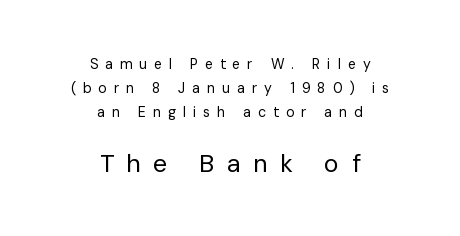
Caption: expanded tracking, letters set apart. These lines are centered, leaving both edges ragged. The zone under the glyphs is completely vacant. The designer gave the closing block more size than the opening block.
